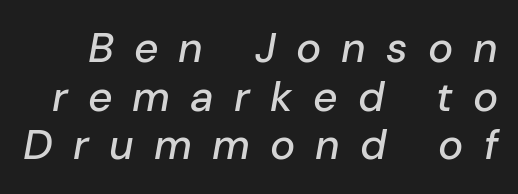
Q: Is the text italic (slanted)? A: Yes, it leans right by about 10 degrees.
Q: Is the text underlined? A: No.
Q: Is the spacing between letters normal or unusually wide? A: Unusually wide.
Q: Width (condensed, normal, or wide)? A: Normal.
Q: Stroke contrast? A: Low.
Q: x-height? A: Medium.
Q: Monospaced? A: No.
